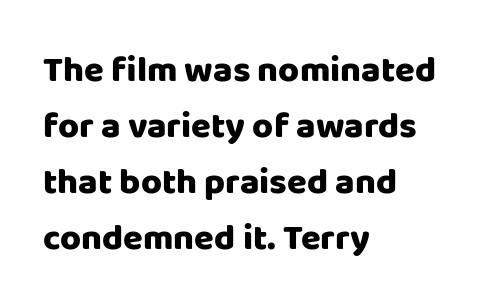
{"serif": "no", "italic": "no", "bold": "yes", "weight": "heavy", "width": "normal", "stroke_contrast": "low", "x_height": "large", "monospaced": "no", "underline": "no", "align": "left", "line_spacing": "normal", "line_spacing_ratio": 1.56, "letter_spacing": "normal", "letter_spacing_em": 0.0, "glyph_px": 36}
